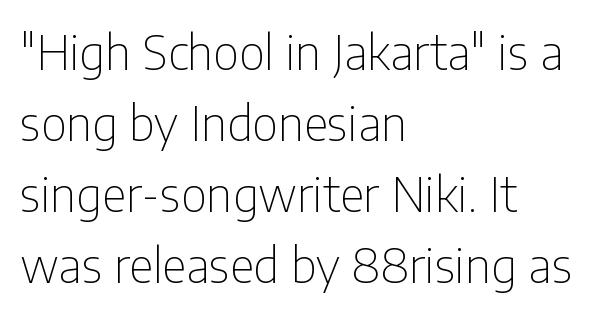
The image shows 48 px thin, condensed sans-serif type, upright; set left-aligned, normal line spacing (1.48x), normal letter spacing, not underlined; low stroke contrast and a medium x-height.
